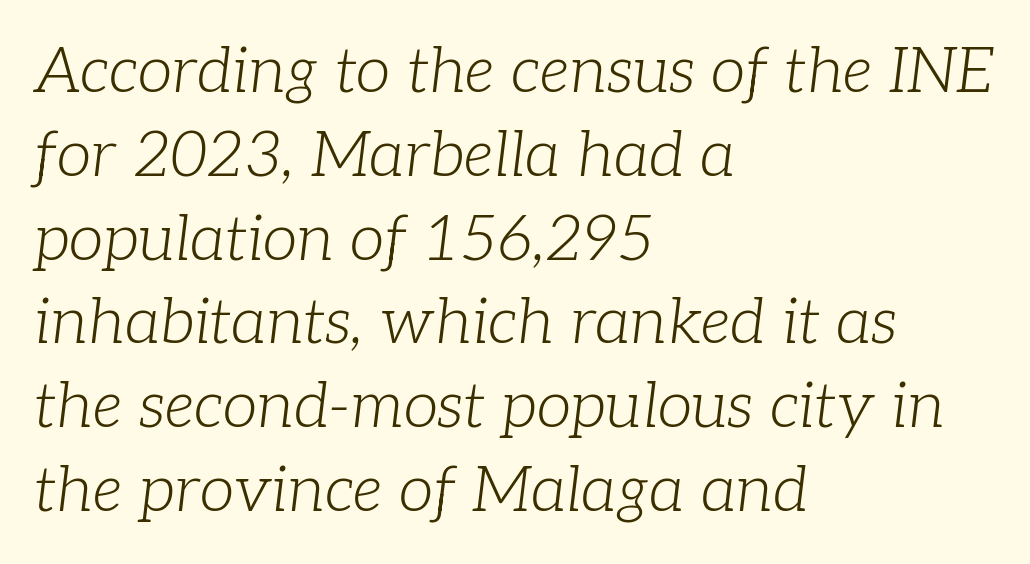
Q: Is the text bold? A: No.
Q: Is the text italic (slanted)? A: Yes, it leans right by about 7 degrees.
Q: Is the typeface a serif or a sans-serif typeface? A: Serif.
Q: Is the text underlined? A: No.
Q: How is the paragraph aligned? A: Left-aligned.
Q: Is the spacing between letters normal or unusually wide? A: Normal.
Q: Is the spacing between lines tight, normal or loose? A: Normal.
Q: Width (condensed, normal, or wide)? A: Normal.
Q: Stroke contrast? A: Low.
Q: x-height? A: Medium.
Q: Monospaced? A: No.
